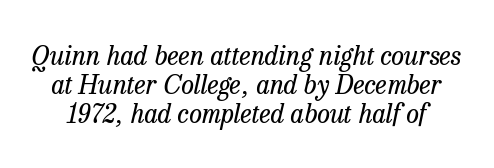
Q: Is the text bold? A: No.
Q: Is the text italic (slanted)? A: Yes, it leans right by about 13 degrees.
Q: Is the text underlined? A: No.
Q: Is the spacing between letters normal or unusually wide? A: Normal.
Q: Is the spacing between lines tight, normal or loose? A: Tight.
